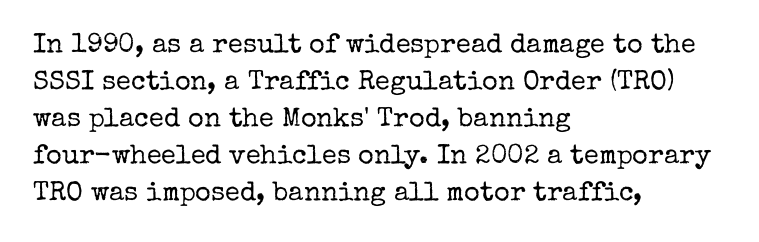
The image shows 27 px text type, upright; set left-aligned, normal line spacing (1.37x), normal letter spacing, not underlined.
